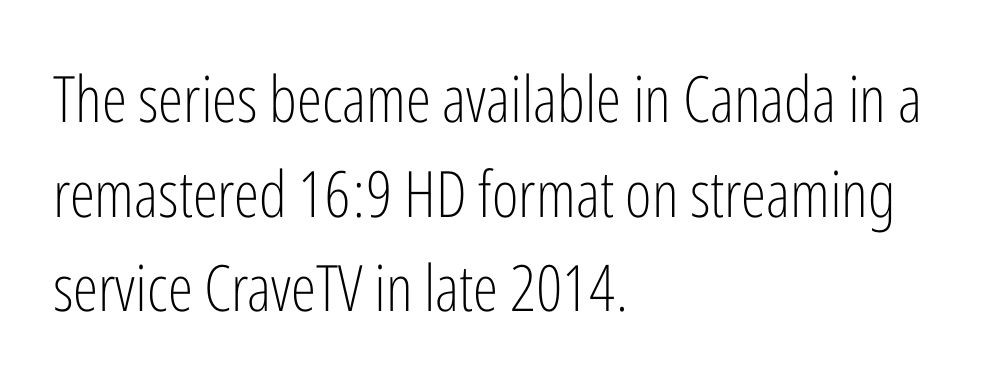
{"serif": "no", "italic": "no", "bold": "no", "weight": "light", "width": "condensed", "stroke_contrast": "low", "x_height": "medium", "monospaced": "no", "underline": "no", "align": "left", "line_spacing": "normal", "line_spacing_ratio": 1.48, "letter_spacing": "normal", "letter_spacing_em": 0.0, "glyph_px": 64}
